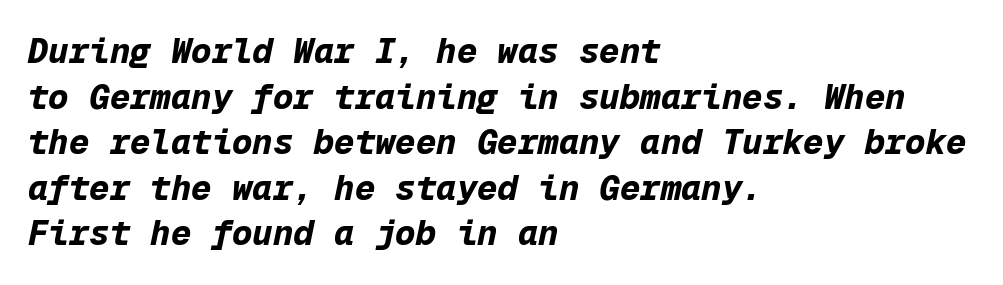
The image shows 34 px bold type, italic (leaning right), monospaced; set left-aligned, normal line spacing (1.34x), normal letter spacing, not underlined; low stroke contrast and a medium x-height.
